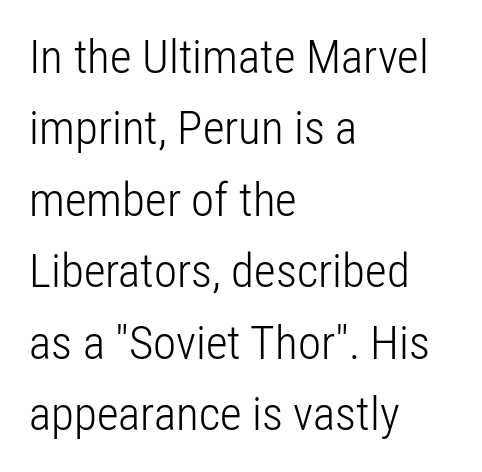
The typeface has the unassuming heft of standard copy or less. Font category for this specimen: sans-serif. Posture: straight, roman, zero tilt. Is there much room between lines? A standard amount, neither cramped nor airy. This sample is left-justified, so line endings fall wherever the words run out. Only glyphs here, with clear space below each row.
